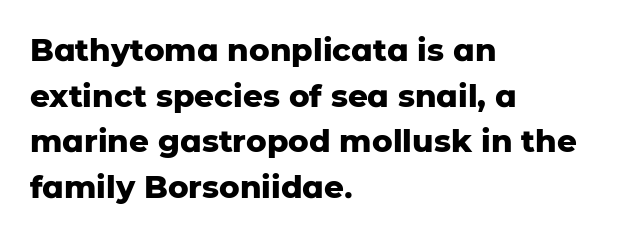
{"serif": "no", "italic": "no", "bold": "yes", "weight": "heavy", "width": "normal", "stroke_contrast": "low", "x_height": "medium", "monospaced": "no", "underline": "no", "align": "left", "line_spacing": "normal", "line_spacing_ratio": 1.47, "letter_spacing": "normal", "letter_spacing_em": 0.0, "glyph_px": 31}
